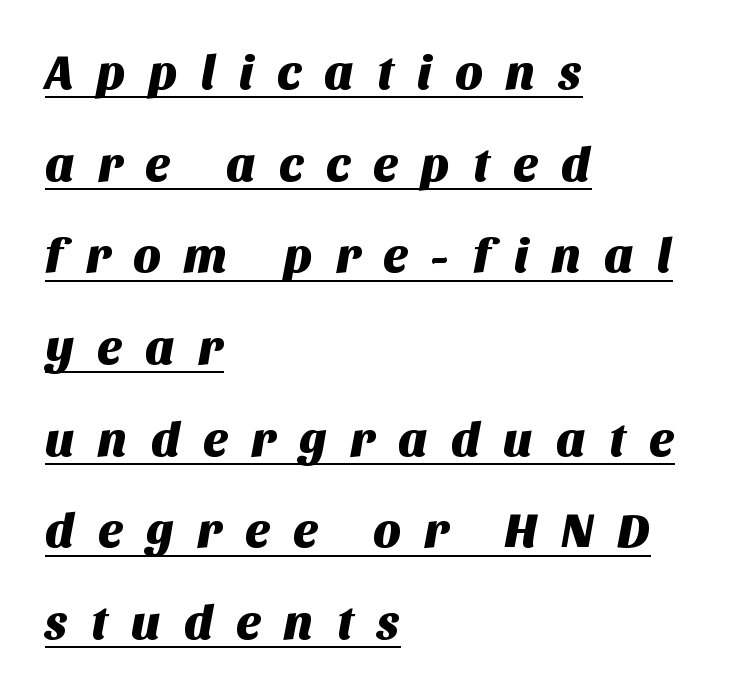
One-word summary of the alignment: left. The passage shown is typed in a proportional face where columns would drift. Students, observe: this is what heavily led, spacious text looks like. Substantial extra tracking has been applied to these lines. Decoration check: the copy is underlined. Unlike a traditional serif, this face leaves its strokes unadorned.
